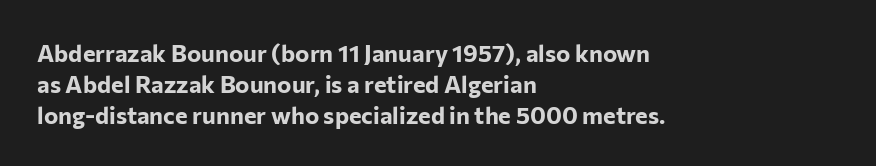
If you measured baseline to baseline, you'd find a middling distance. The specimen reads as upright at a glance. Glyph-to-glyph distance matches everyday printed text. Heavy, bold letterforms. Each row of text sits above clean, open space.
